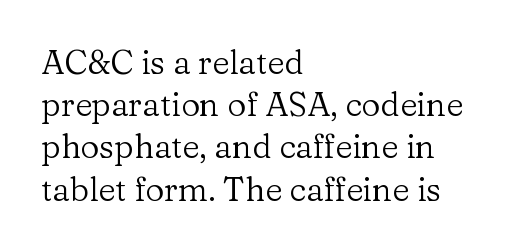
The rows are spaced the way most documents space them. Looks like regular typesetting: each glyph gets only the width it needs. A typesetter would label this face a serif. Is there any slant? The stems are plumb. Which margin do the lines hug? The left one — the right edge is uneven. Is this a heavy cut? Hardly; it is regular or lighter.
